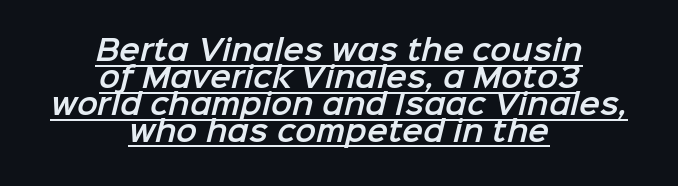
The image shows 28 px sans-serif type; set centered, tight line spacing (0.96x), normal letter spacing, underlined; low stroke contrast and a medium x-height.
